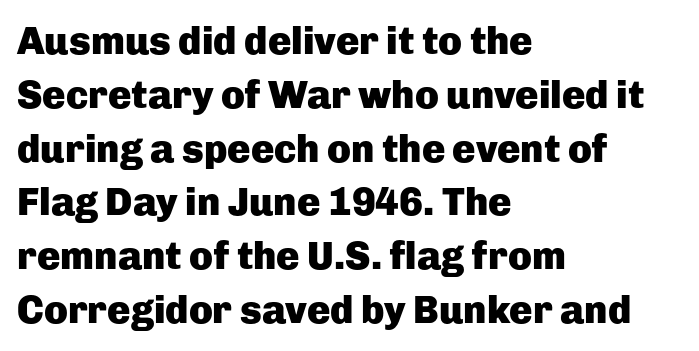
Q: Is the text bold? A: Yes.
Q: Is the text italic (slanted)? A: No, it is upright.
Q: Is the typeface a serif or a sans-serif typeface? A: Sans-serif.
Q: Is the text underlined? A: No.
Q: How is the paragraph aligned? A: Left-aligned.
Q: Is the spacing between letters normal or unusually wide? A: Normal.
Q: Is the spacing between lines tight, normal or loose? A: Normal.
Q: Width (condensed, normal, or wide)? A: Normal.
Q: Stroke contrast? A: Low.
Q: x-height? A: Medium.
Q: Monospaced? A: No.
